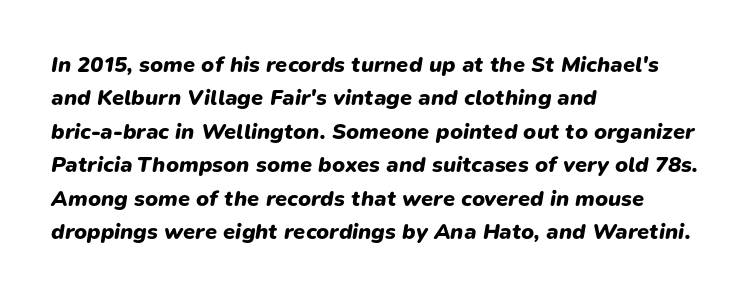
Glance below the letters and you will spot only blank space. Set as a true bold cut, around the 700 mark. These lines keep a tight, regular rhythm from letter to letter. Horizontally, the lines are justified to the leading edge only. Reading down the column, the eye jumps a familiar distance to each next line. Does the lettering tilt? It does — this is italic.
